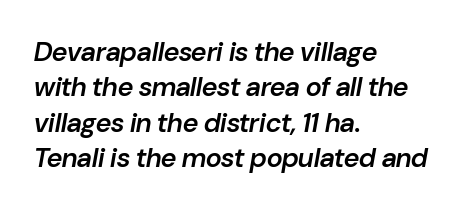
The image shows 27 px text type, italic (leaning right); set left-aligned, normal line spacing (1.31x), normal letter spacing, not underlined.
